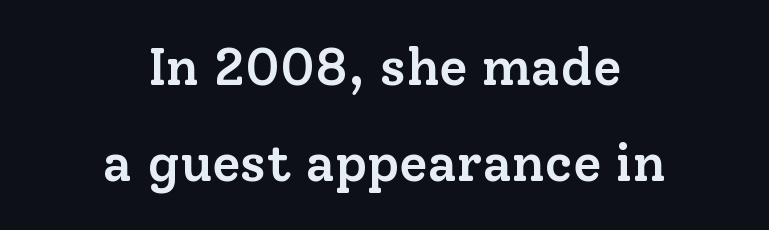
{"serif": "yes", "italic": "no", "bold": "semi", "weight": "semibold", "width": "normal", "stroke_contrast": "low", "x_height": "medium", "monospaced": "no", "underline": "no", "align": "center", "line_spacing_ratio": 1.85, "letter_spacing": "normal", "letter_spacing_em": 0.0, "glyph_px": 52}
